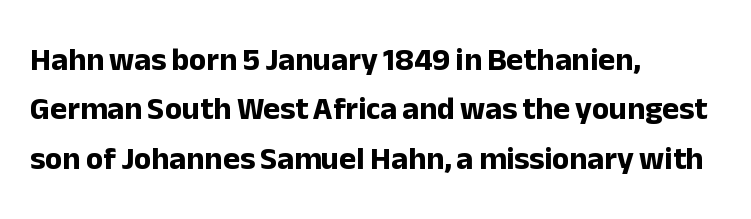
Q: Is the text bold? A: Yes.
Q: Is the text italic (slanted)? A: No, it is upright.
Q: Is the typeface a serif or a sans-serif typeface? A: Sans-serif.
Q: Is the text underlined? A: No.
Q: How is the paragraph aligned? A: Left-aligned.
Q: Is the spacing between letters normal or unusually wide? A: Normal.
Q: Is the spacing between lines tight, normal or loose? A: Normal.
Q: Width (condensed, normal, or wide)? A: Normal.
Q: Stroke contrast? A: Low.
Q: x-height? A: Medium.
Q: Monospaced? A: No.
